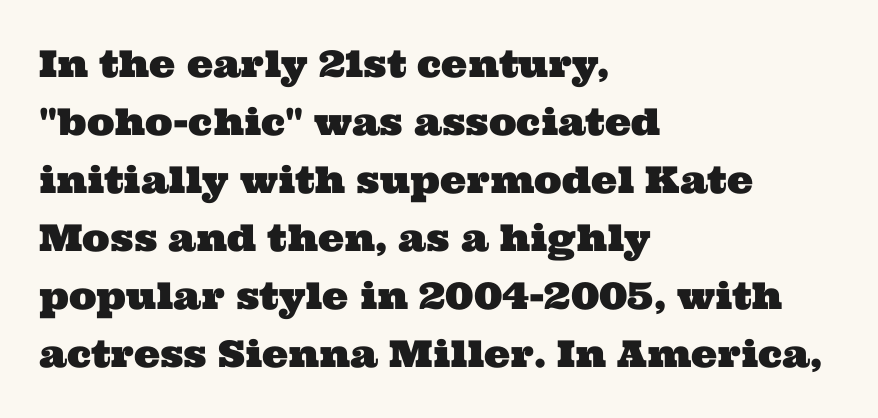
These lines are composed in type with serifs. Default kerning and tracking; the words read as compact shapes. A classic flush-left, rag-right setting is used for this passage. Students, observe: this is what conventionally led text looks like. A typesetter would call this proportional, since set widths differ per character.
